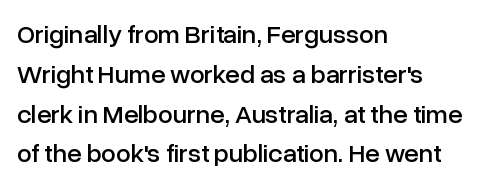
Q: Is the text italic (slanted)? A: No, it is upright.
Q: Is the text underlined? A: No.
Q: How is the paragraph aligned? A: Left-aligned.
Q: Is the spacing between letters normal or unusually wide? A: Normal.
Q: Is the spacing between lines tight, normal or loose? A: Normal.
